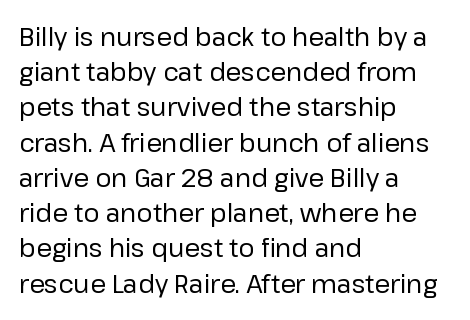
Weight: not bold — regular or lighter. Summary of vertical rhythm: regular, with standard interline spacing. Italic? Not at all — the glyphs are vertical. Words appear dense and cohesive because spacing is normal. Glance below the letters and you will spot only blank space.
